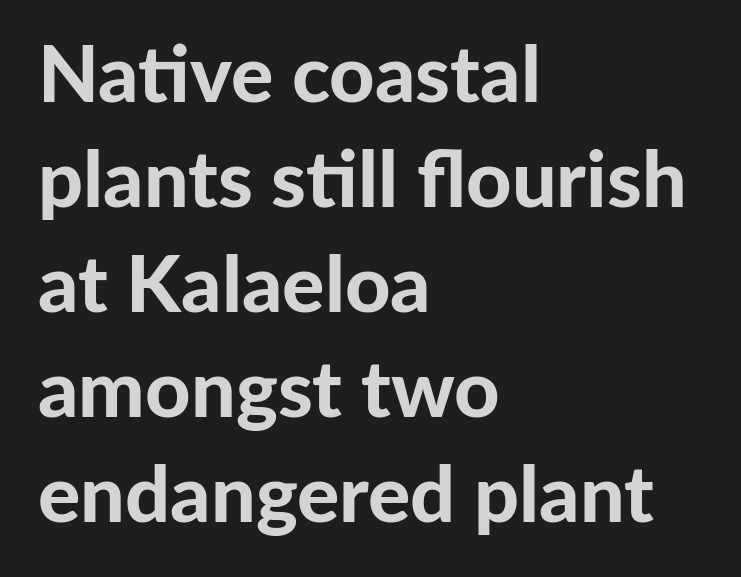
Q: Is the text bold? A: Yes.
Q: Is the text italic (slanted)? A: No, it is upright.
Q: Is the typeface a serif or a sans-serif typeface? A: Sans-serif.
Q: Is the text underlined? A: No.
Q: How is the paragraph aligned? A: Left-aligned.
Q: Is the spacing between letters normal or unusually wide? A: Normal.
Q: Is the spacing between lines tight, normal or loose? A: Normal.
Q: Width (condensed, normal, or wide)? A: Normal.
Q: Stroke contrast? A: Low.
Q: x-height? A: Medium.
Q: Monospaced? A: No.
